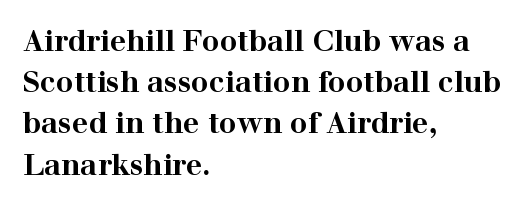
The image shows 29 px bold, wide serif type, upright; set left-aligned, normal line spacing (1.42x), normal letter spacing, not underlined; high stroke contrast and a medium x-height.
